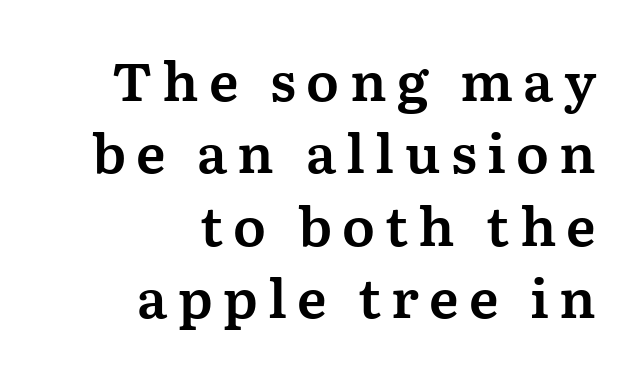
Q: Is the text italic (slanted)? A: No, it is upright.
Q: Is the typeface a serif or a sans-serif typeface? A: Serif.
Q: Is the text underlined? A: No.
Q: How is the paragraph aligned? A: Right-aligned.
Q: Is the spacing between lines tight, normal or loose? A: Normal.
Q: Width (condensed, normal, or wide)? A: Normal.
Q: Stroke contrast? A: Medium.
Q: x-height? A: Medium.
Q: Monospaced? A: No.
